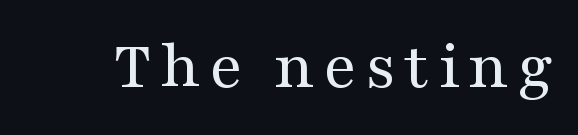
The image shows 70 px regular-weight, wide serif type, upright; set not underlined; medium stroke contrast and a medium x-height.
